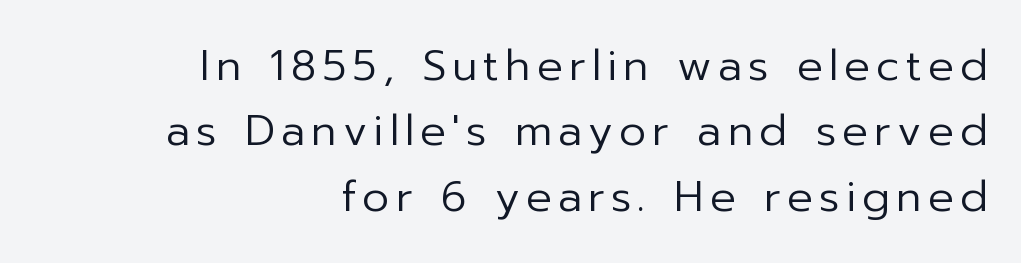
Q: Is the text bold? A: No.
Q: Is the text italic (slanted)? A: No, it is upright.
Q: Is the typeface a serif or a sans-serif typeface? A: Sans-serif.
Q: Is the text underlined? A: No.
Q: How is the paragraph aligned? A: Right-aligned.
Q: Is the spacing between lines tight, normal or loose? A: Normal.
Q: Width (condensed, normal, or wide)? A: Normal.
Q: Stroke contrast? A: Low.
Q: x-height? A: Medium.
Q: Monospaced? A: No.
